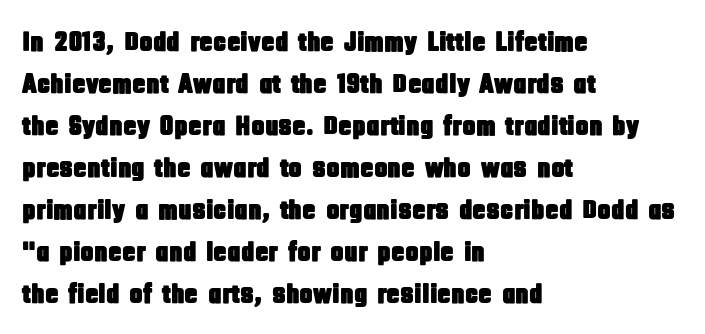
The compositor pushed each line to the left boundary. The axis of the letterforms is exactly vertical. Caption: standard tracking, unaltered. The glyphs are unaccompanied by any horizontal stroke below them. The rendering uses natural spacing where letterforms have individual widths.
